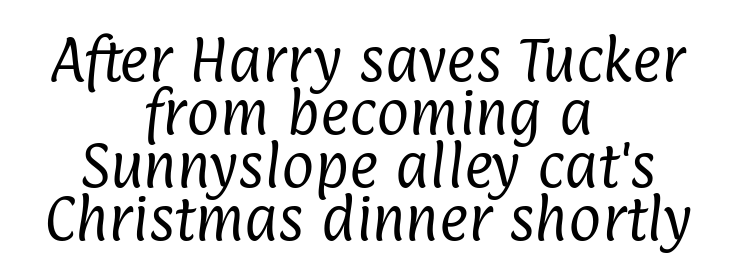
The image shows 50 px regular-weight, condensed sans-serif type; set centered, tight line spacing (1.06x), normal letter spacing, not underlined; low stroke contrast and a medium x-height.
